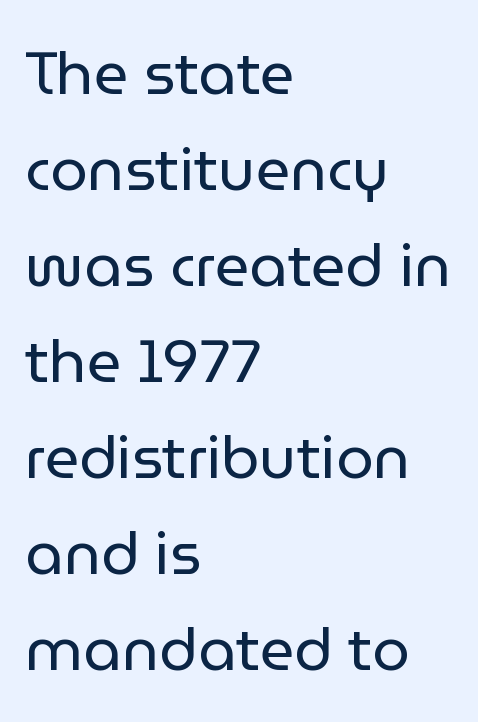
The image shows 60 px regular-weight sans-serif type, upright; set left-aligned, normal line spacing (1.6x), normal letter spacing, not underlined; low stroke contrast and a medium x-height.
